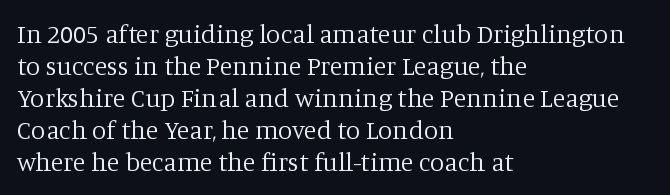
Q: Is the text bold? A: No.
Q: Is the text italic (slanted)? A: No, it is upright.
Q: Is the text underlined? A: No.
Q: How is the paragraph aligned? A: Left-aligned.
Q: Is the spacing between letters normal or unusually wide? A: Normal.
